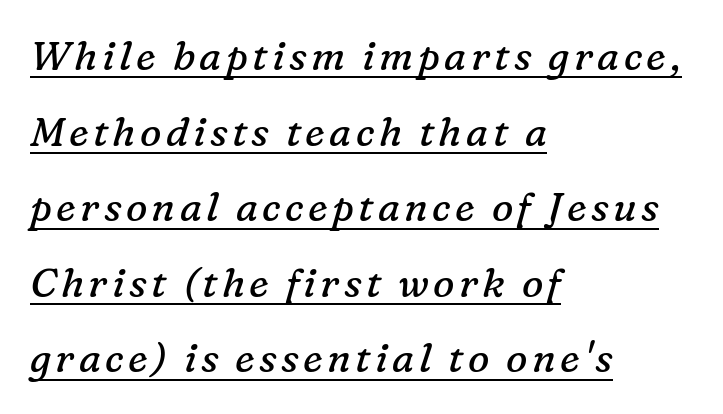
Slant detected: the letters are inclined. Underlining? Definitely there. Character widths vary here, with narrow letters taking less room than wide ones. The setting favours the left margin, as ordinary paragraphs usually do.
